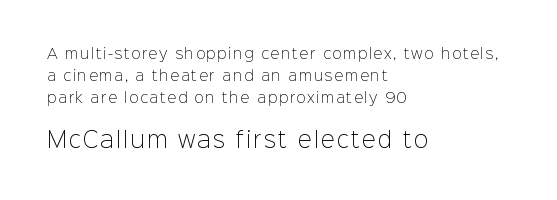
Small over large — that's the arrangement of the two blocks here. Weight: not bold — regular or lighter. A classic flush-left, rag-right setting is used for this passage. Any mark beneath the type? The region is blank.
